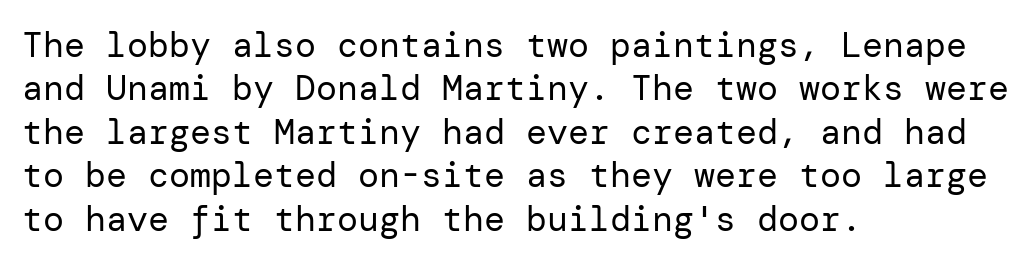
The image shows 35 px regular-weight sans-serif type, upright; set left-aligned, line spacing 1.24x, normal letter spacing, not underlined; low stroke contrast and a medium x-height.
